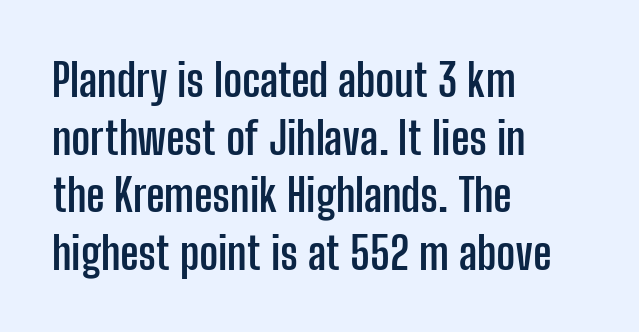
{"serif": "no", "italic": "no", "bold": "yes", "weight": "semibold", "width": "condensed", "stroke_contrast": "low", "x_height": "medium", "monospaced": "no", "underline": "no", "align": "left", "line_spacing": "normal", "line_spacing_ratio": 1.28, "letter_spacing": "normal", "letter_spacing_em": 0.0, "glyph_px": 45}
